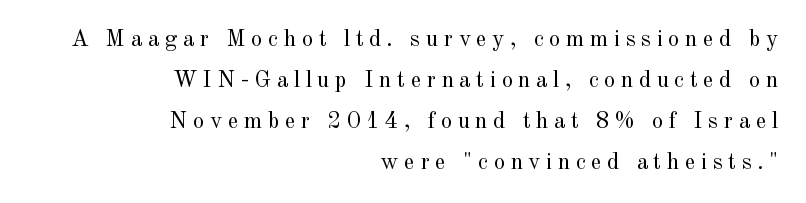
Q: Is the text bold? A: No.
Q: Is the text italic (slanted)? A: No, it is upright.
Q: Is the text underlined? A: No.
Q: How is the paragraph aligned? A: Right-aligned.
Q: Is the spacing between letters normal or unusually wide? A: Unusually wide.
